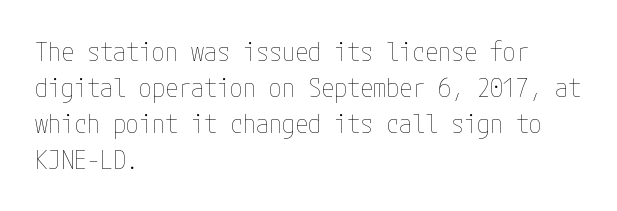
Q: Is the text bold? A: No.
Q: Is the text italic (slanted)? A: No, it is upright.
Q: Is the text underlined? A: No.
Q: How is the paragraph aligned? A: Left-aligned.
Q: Is the spacing between letters normal or unusually wide? A: Normal.
Q: Is the spacing between lines tight, normal or loose? A: Normal.
